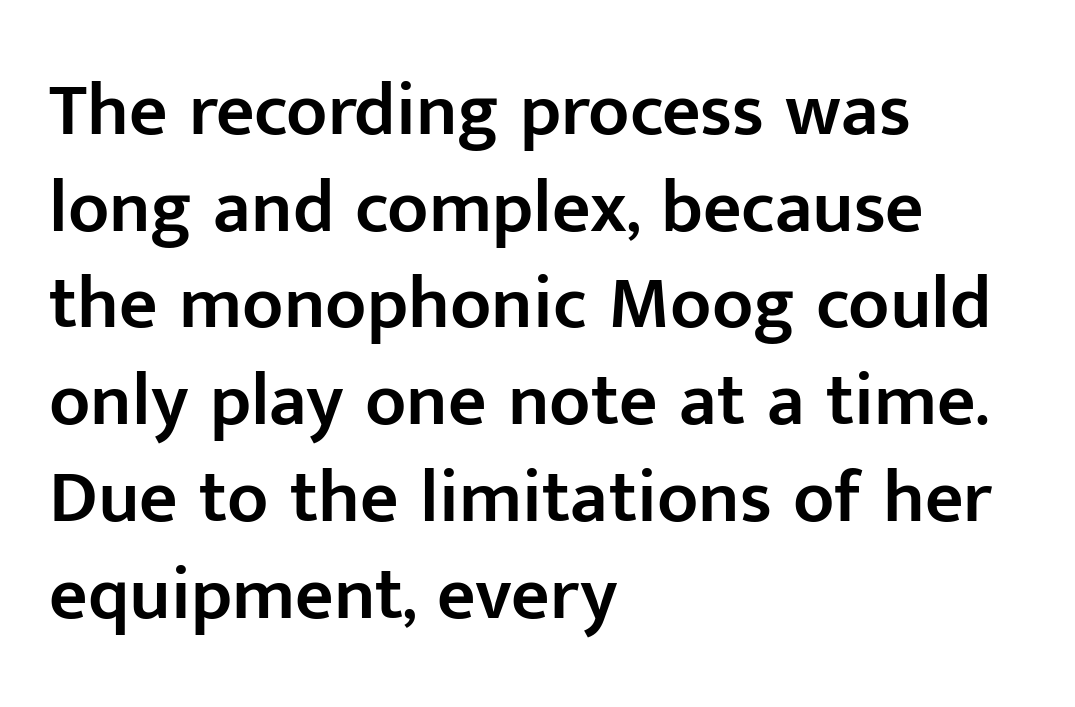
Q: Is the text bold? A: Semi-bold.
Q: Is the text italic (slanted)? A: No, it is upright.
Q: Is the typeface a serif or a sans-serif typeface? A: Sans-serif.
Q: Is the text underlined? A: No.
Q: How is the paragraph aligned? A: Left-aligned.
Q: Is the spacing between letters normal or unusually wide? A: Normal.
Q: Is the spacing between lines tight, normal or loose? A: Normal.
Q: Width (condensed, normal, or wide)? A: Normal.
Q: Stroke contrast? A: Low.
Q: x-height? A: Medium.
Q: Monospaced? A: No.
